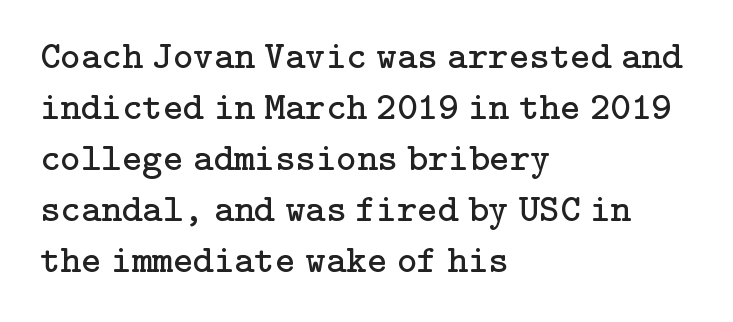
{"serif": "yes", "italic": "no", "bold": "no", "weight": "regular", "width": "normal", "stroke_contrast": "low", "x_height": "medium", "underline": "no", "align": "left", "line_spacing": "normal", "line_spacing_ratio": 1.31, "letter_spacing": "normal", "letter_spacing_em": 0.0, "glyph_px": 39}
